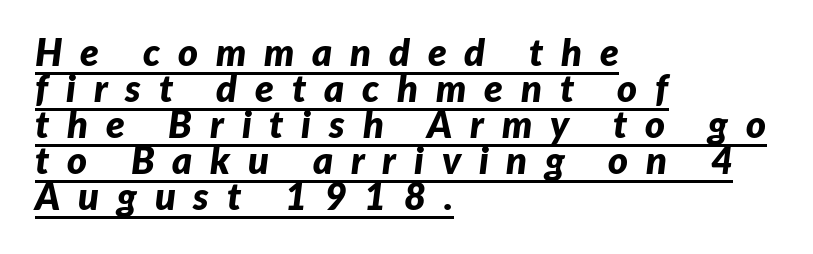
The image shows 38 px bold type, italic (leaning right); set left-aligned, tight line spacing (0.95x), unusually wide letter spacing (+0.47 em), underlined; low stroke contrast and a medium x-height.
